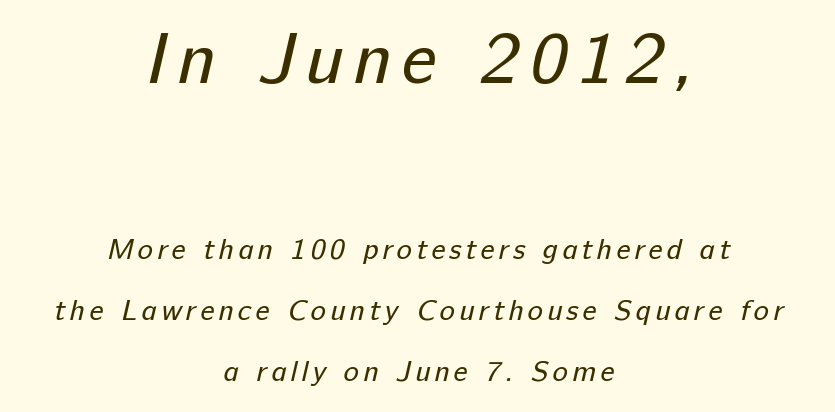
The image shows 72 px regular-weight sans-serif type; set centered, loose line spacing (2.11x), not underlined; the first (top) block is 2.48x larger; low stroke contrast and a medium x-height.
